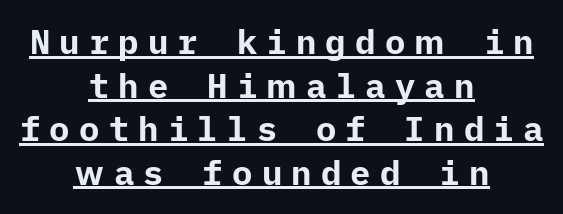
The tracking reads as deliberately expanded to a designer's eye. Centered paragraph, ragged on both sides. Does the lettering tilt? It doesn't — this is upright. Each new line begins a customary step beneath the previous one. Check where the strokes stop: nothing finishes them off — pure sans.
